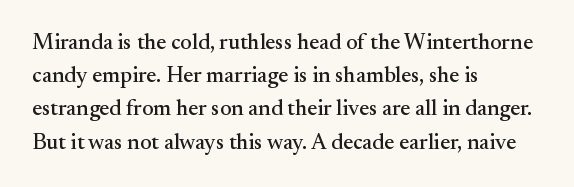
{"italic": "no", "underline": "no", "align": "left", "line_spacing": "normal", "line_spacing_ratio": 1.51, "letter_spacing": "normal", "letter_spacing_em": 0.0, "glyph_px": 22}
